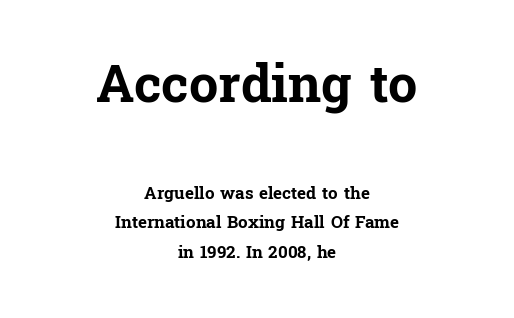
Each letter's strokes conclude with small projecting serifs. Compare the two chunks: the upper has the greater cap height. Tracking value appears to be zero — textbook default spacing. The rendering uses natural spacing where letterforms have individual widths. The string is rendered with underlining switched off. Is there any slant? The stems are plumb.
